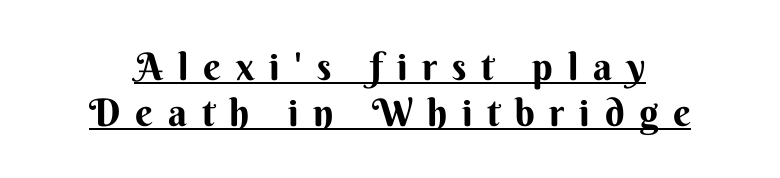
The image shows 38 px bold sans-serif type, upright; set line spacing 1.21x, unusually wide letter spacing (+0.39 em), underlined; medium stroke contrast and a small x-height.
